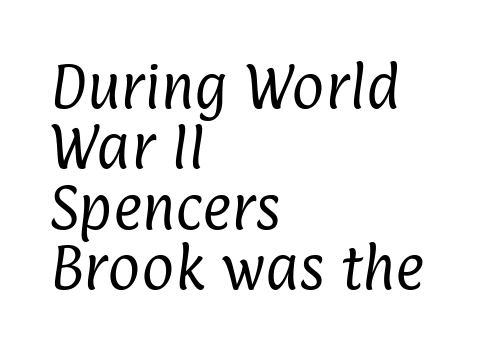
{"serif": "no", "bold": "no", "weight": "regular", "width": "condensed", "stroke_contrast": "low", "x_height": "medium", "monospaced": "no", "underline": "no", "align": "left", "line_spacing_ratio": 1.21, "letter_spacing": "normal", "letter_spacing_em": 0.0, "glyph_px": 50}
